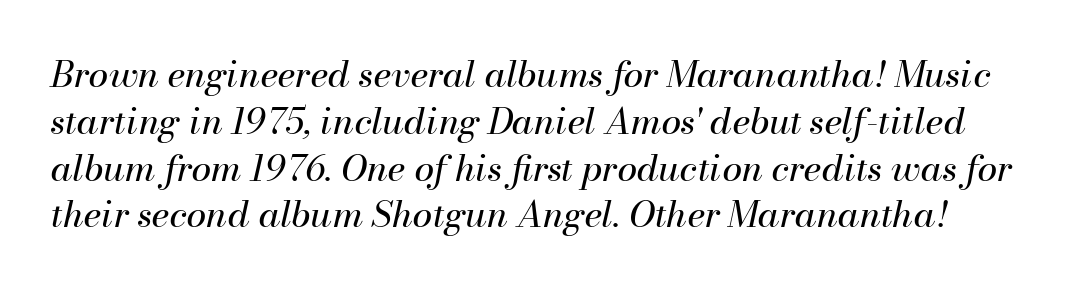
The image shows 36 px regular-weight type, italic (leaning right); set normal line spacing (1.3x), normal letter spacing, not underlined; medium stroke contrast and a small x-height.
